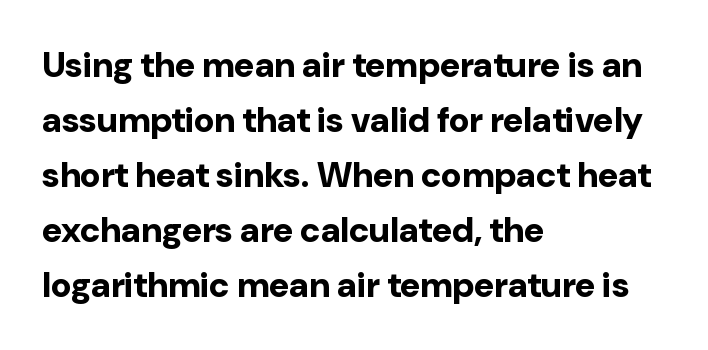
{"serif": "no", "italic": "no", "bold": "yes", "weight": "bold", "width": "normal", "stroke_contrast": "low", "x_height": "medium", "monospaced": "no", "underline": "no", "align": "left", "line_spacing": "normal", "line_spacing_ratio": 1.57, "letter_spacing": "normal", "letter_spacing_em": 0.0, "glyph_px": 35}
